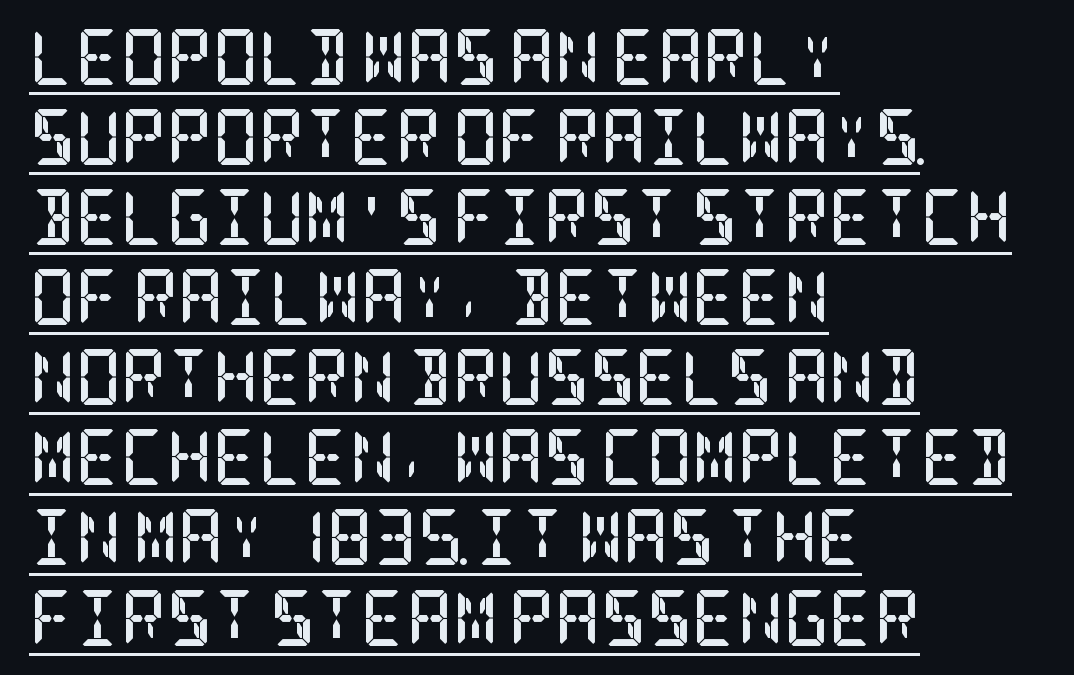
Nope, not italic — everything's standing straight. Characters follow at the spacing the type designer built in. The designer went with a serif here, giving each stem small feet. Leading matches the norm, producing a regular column.
